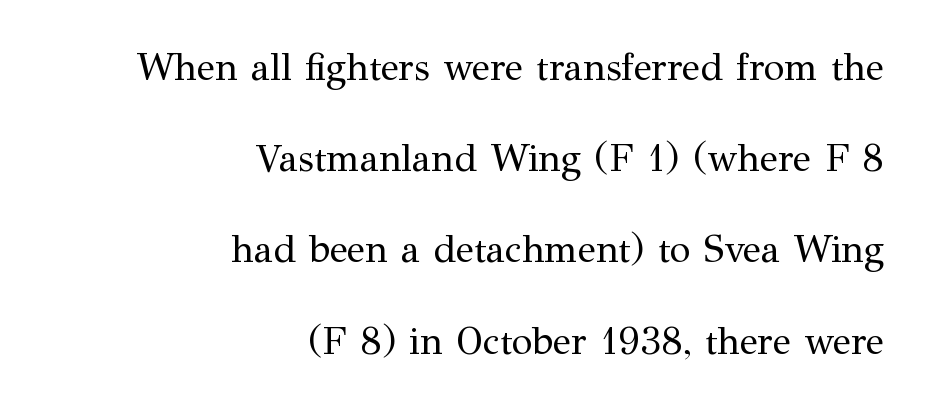
The image shows 38 px regular-weight serif type, upright; set right-aligned, loose line spacing (2.4x), normal letter spacing, not underlined; medium stroke contrast and a medium x-height.
